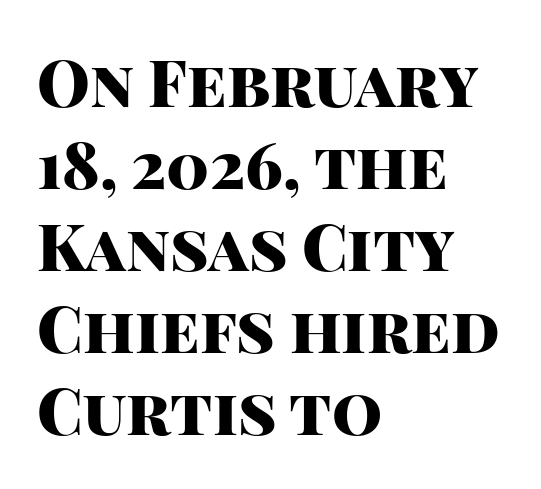
Q: Is the text bold? A: Yes.
Q: Is the text italic (slanted)? A: No, it is upright.
Q: Is the typeface a serif or a sans-serif typeface? A: Sans-serif.
Q: Is the text underlined? A: No.
Q: How is the paragraph aligned? A: Left-aligned.
Q: Is the spacing between letters normal or unusually wide? A: Normal.
Q: Is the spacing between lines tight, normal or loose? A: Normal.
Q: Width (condensed, normal, or wide)? A: Normal.
Q: Stroke contrast? A: High.
Q: x-height? A: Large.
Q: Monospaced? A: No.
